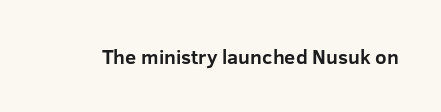
The rendering keeps characters at their native spacing. Underlining? Definitely not there. Nope, not italic — everything's standing straight. Set as a true bold cut, around the 700 mark.
